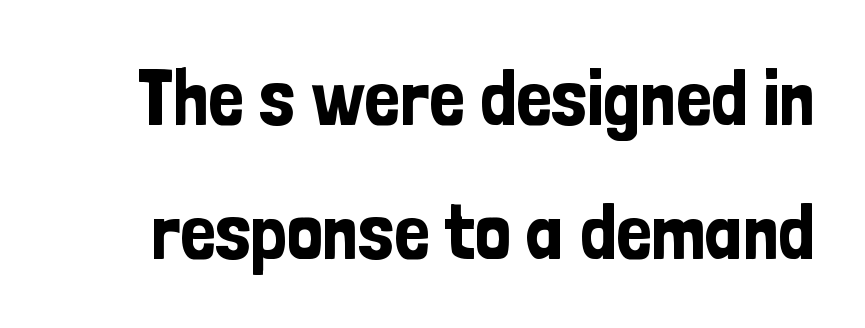
Q: Is the text italic (slanted)? A: No, it is upright.
Q: Is the typeface a serif or a sans-serif typeface? A: Sans-serif.
Q: Is the text underlined? A: No.
Q: Is the spacing between letters normal or unusually wide? A: Normal.
Q: Is the spacing between lines tight, normal or loose? A: Normal.
Q: Width (condensed, normal, or wide)? A: Condensed.
Q: Stroke contrast? A: Low.
Q: x-height? A: Medium.
Q: Monospaced? A: No.
